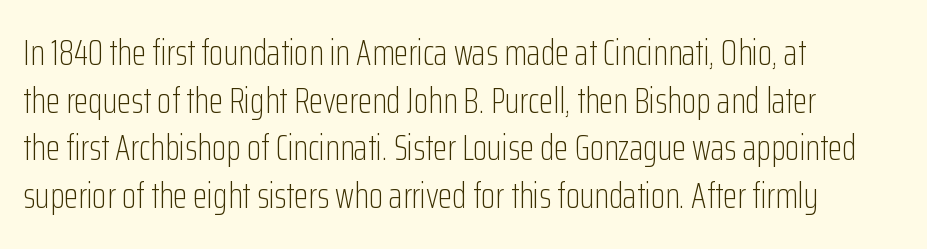
Notice how descenders clear the ascenders below comfortably — that's standard leading. Glyph-to-glyph distance matches everyday printed text. The typography opts for an upright posture over an oblique one. The gap between lines stays unmarked.
